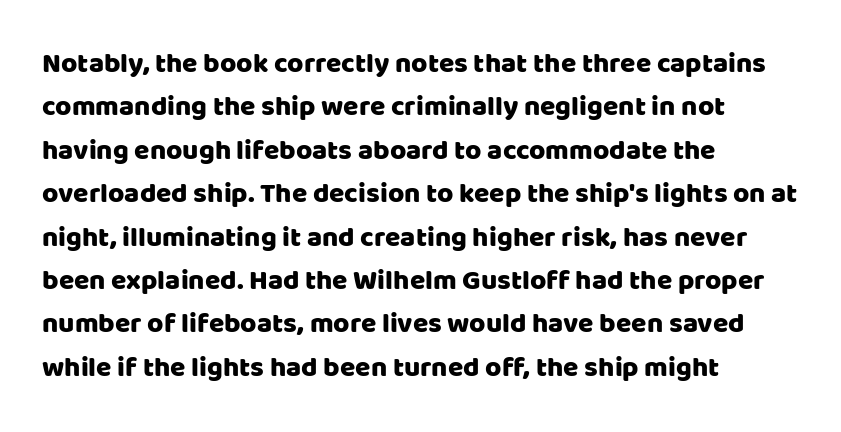
Ascenders rise straight up at ninety degrees. These lines are rendered in a variable-pitch font. How are the letters spaced? Ordinarily, with no added tracking. A clean baseline with only descenders dipping below it.
